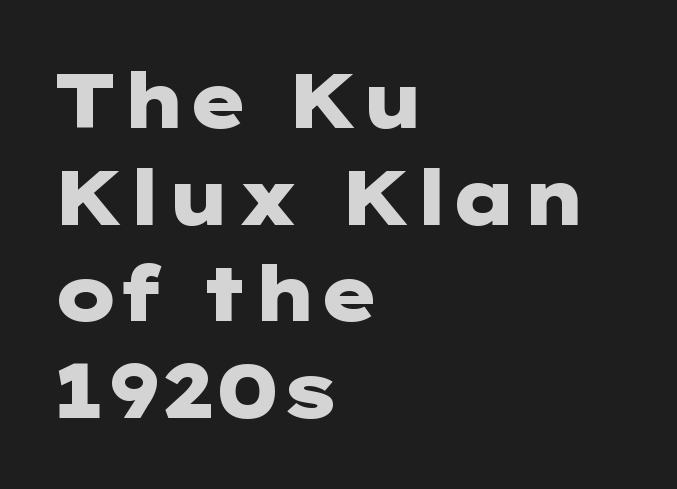
{"serif": "no", "italic": "no", "bold": "yes", "weight": "heavy", "width": "wide", "stroke_contrast": "low", "x_height": "medium", "underline": "no", "align": "left", "line_spacing": "normal", "line_spacing_ratio": 1.27, "letter_spacing": "normal", "letter_spacing_em": 0.0, "glyph_px": 76}
